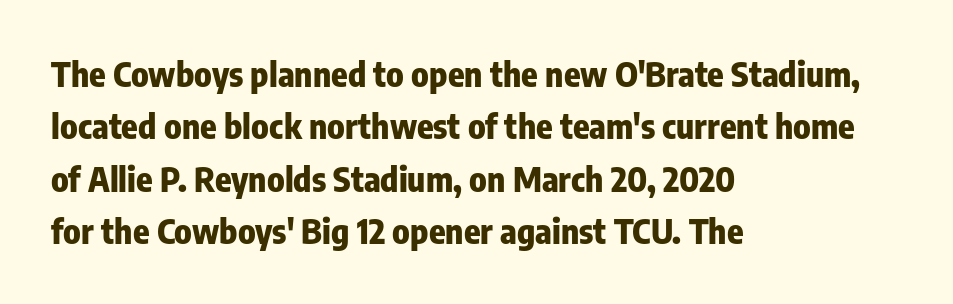
Notice how the stems are strictly vertical — no italics here. Reading down the column, the eye jumps a familiar distance to each next line. Spacing verdict: proportional, widths tailored to each character. Nothing unusual about the tracking: characters are spaced as the font intends. Quick note: underline off.
